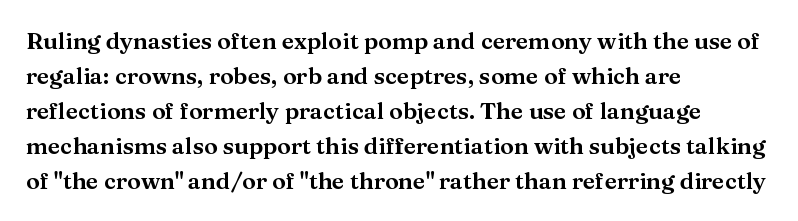
{"italic": "no", "underline": "no", "align": "left", "line_spacing": "normal", "line_spacing_ratio": 1.52, "letter_spacing": "normal", "letter_spacing_em": 0.0, "glyph_px": 23}
